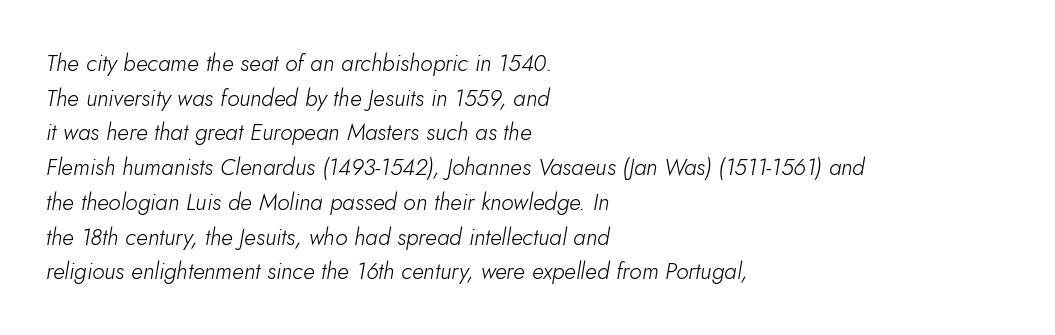
{"italic": "yes", "lean": "right", "slant_degrees": 5, "bold": "no", "underline": "no", "align": "left", "line_spacing": "normal", "line_spacing_ratio": 1.51, "letter_spacing": "normal", "letter_spacing_em": 0.0, "glyph_px": 23}
